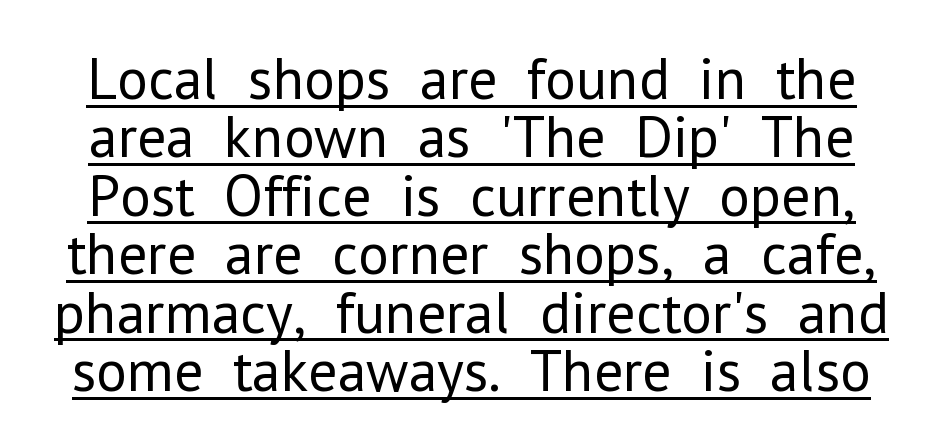
The image shows 59 px regular-weight sans-serif type, upright; set tight line spacing (0.99x), normal letter spacing, underlined; low stroke contrast and a medium x-height.
